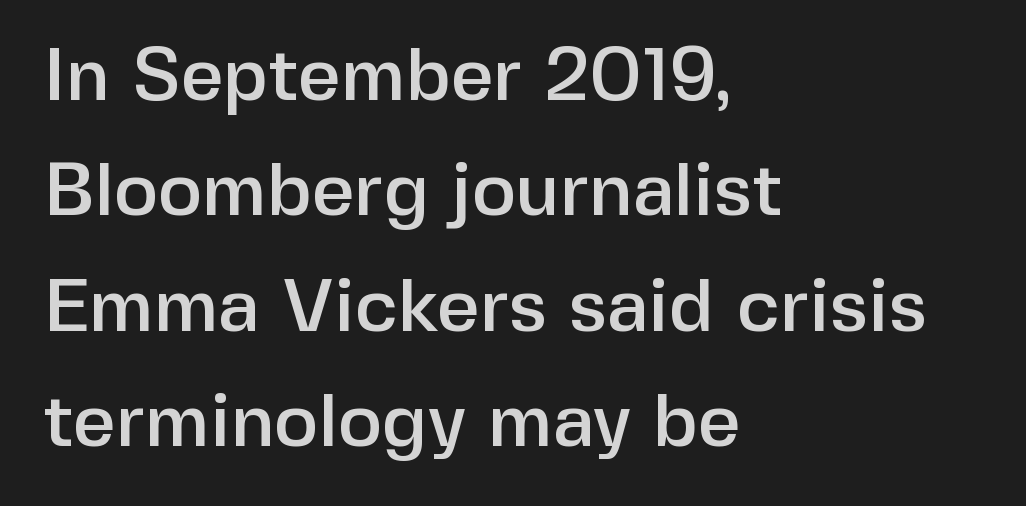
The image shows 75 px sans-serif type, upright; set left-aligned, normal line spacing (1.54x), normal letter spacing, not underlined; low stroke contrast and a medium x-height.
